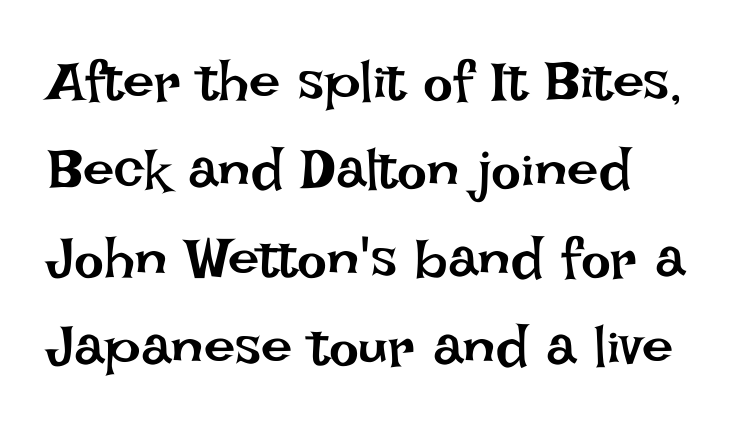
The image shows 56 px regular-weight type, upright; set left-aligned, normal line spacing (1.58x), normal letter spacing, not underlined; low stroke contrast and a large x-height.
